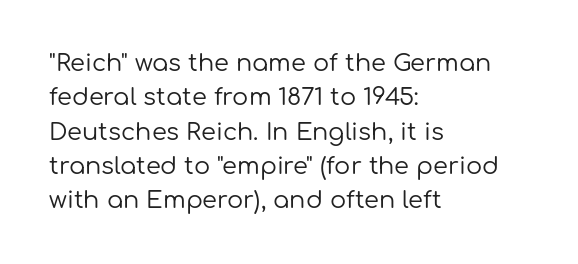
Vertical stems look standard width or narrower in stroke. Default kerning and tracking; the words read as compact shapes. These lines are set flush left with a ragged right edge. The baseline area is clear.
